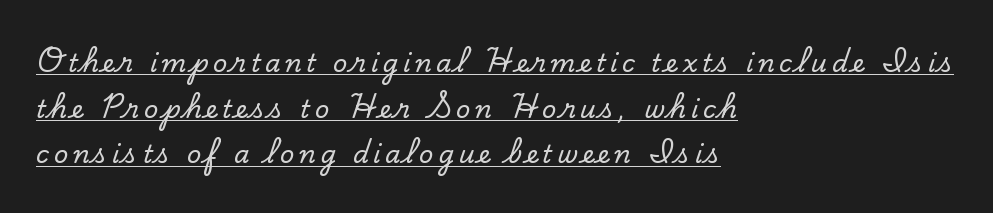
The image shows 25 px text type; set left-aligned, line spacing 1.83x, underlined.
